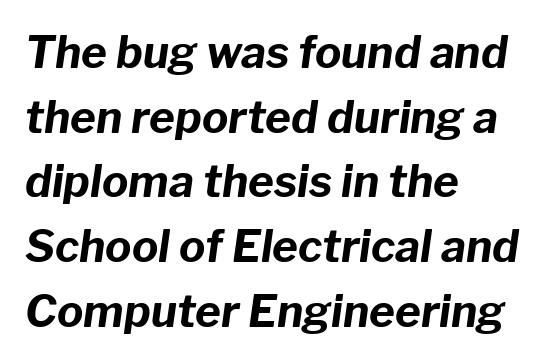
The image shows 44 px bold type, italic (leaning right); set left-aligned, normal line spacing (1.47x), normal letter spacing, not underlined; low stroke contrast and a medium x-height.
